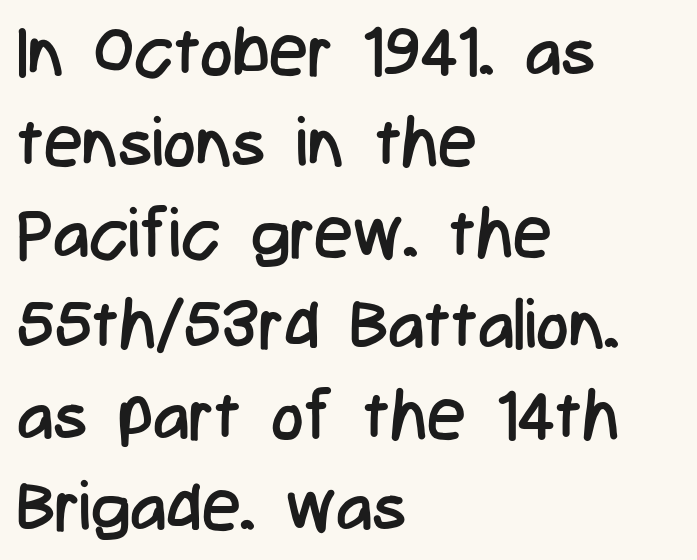
The image shows 69 px regular-weight, condensed sans-serif type, upright; set left-aligned, normal line spacing (1.32x), normal letter spacing, not underlined; low stroke contrast and a medium x-height.
